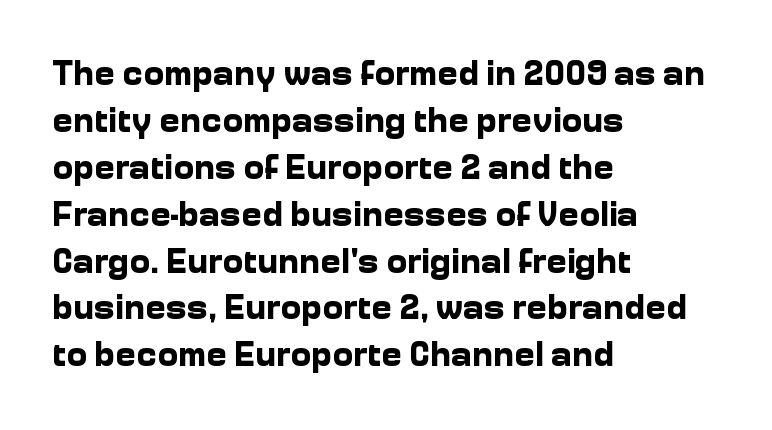
Q: Is the text bold? A: Yes.
Q: Is the text italic (slanted)? A: No, it is upright.
Q: Is the typeface a serif or a sans-serif typeface? A: Sans-serif.
Q: Is the text underlined? A: No.
Q: How is the paragraph aligned? A: Left-aligned.
Q: Is the spacing between letters normal or unusually wide? A: Normal.
Q: Is the spacing between lines tight, normal or loose? A: Normal.
Q: Width (condensed, normal, or wide)? A: Normal.
Q: Stroke contrast? A: Low.
Q: x-height? A: Medium.
Q: Monospaced? A: No.
